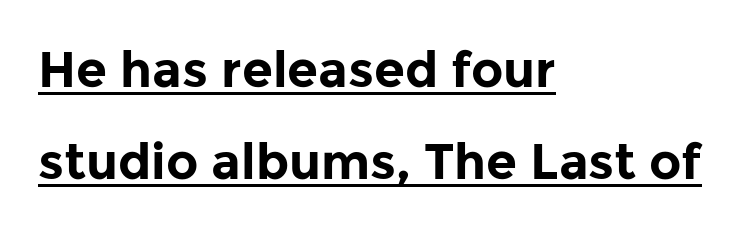
{"serif": "no", "italic": "no", "bold": "yes", "weight": "bold", "width": "normal", "stroke_contrast": "low", "x_height": "medium", "monospaced": "no", "underline": "yes", "align": "left", "line_spacing_ratio": 1.84, "letter_spacing": "normal", "letter_spacing_em": 0.0, "glyph_px": 50}
